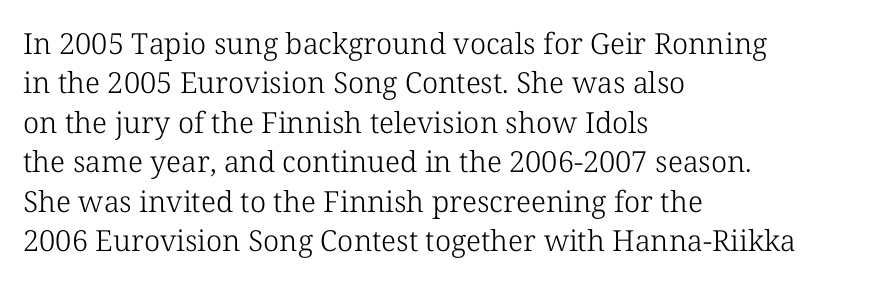
The image shows 29 px light serif type, upright; set left-aligned, normal line spacing (1.36x), normal letter spacing, not underlined; low stroke contrast and a medium x-height.
